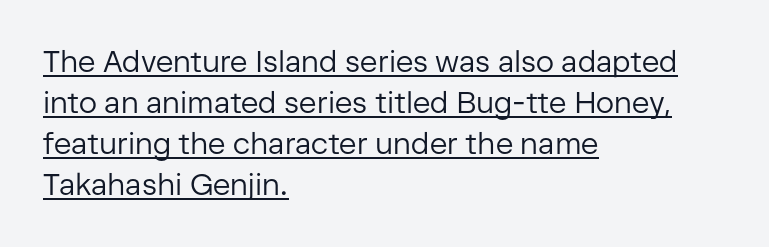
The weight would be labelled regular, book, light, or lighter still. These characters rest on top of a visible drawn line. Proportional: the letters do not fall into vertical columns. The typography opts for an upright posture over an oblique one.
